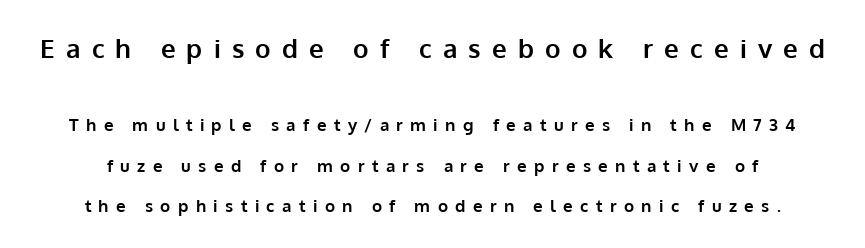
Q: Is the text bold? A: Yes.
Q: Is the text italic (slanted)? A: No, it is upright.
Q: Is the text underlined? A: No.
Q: Is the spacing between letters normal or unusually wide? A: Unusually wide.
Q: Is the spacing between lines tight, normal or loose? A: Loose.
Q: Which block of text is set in a larger size, the first (top) or the second (bottom)? A: The first (top) one.
